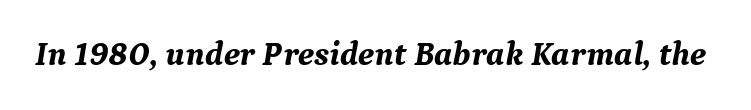
The image shows 34 px bold serif type, italic (leaning right); set normal letter spacing, not underlined; medium stroke contrast and a medium x-height.
